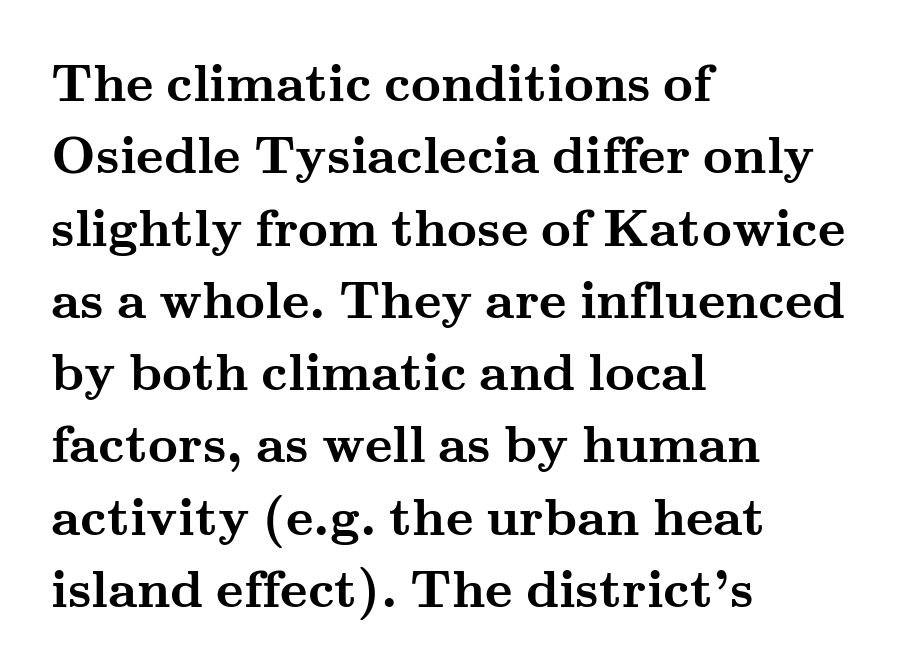
The text block is weighted toward the left margin, trailing off unevenly rightward. Thick stems and heavy bowls — unmistakably bold. Unlike a clean sans, this face finishes its strokes with serifs. Regarding leading, the lines here are spaced in the standard way. The foot of each line stays bare and open.
